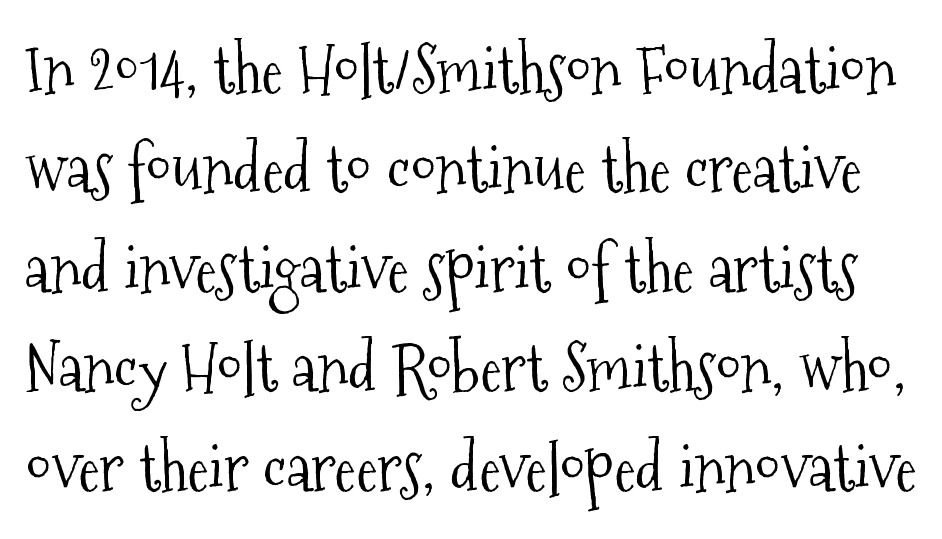
Q: Is the text bold? A: No.
Q: Is the text italic (slanted)? A: No, it is upright.
Q: Is the typeface a serif or a sans-serif typeface? A: Serif.
Q: Is the text underlined? A: No.
Q: Is the spacing between letters normal or unusually wide? A: Normal.
Q: Is the spacing between lines tight, normal or loose? A: Normal.
Q: Width (condensed, normal, or wide)? A: Condensed.
Q: Stroke contrast? A: Medium.
Q: x-height? A: Medium.
Q: Monospaced? A: No.
